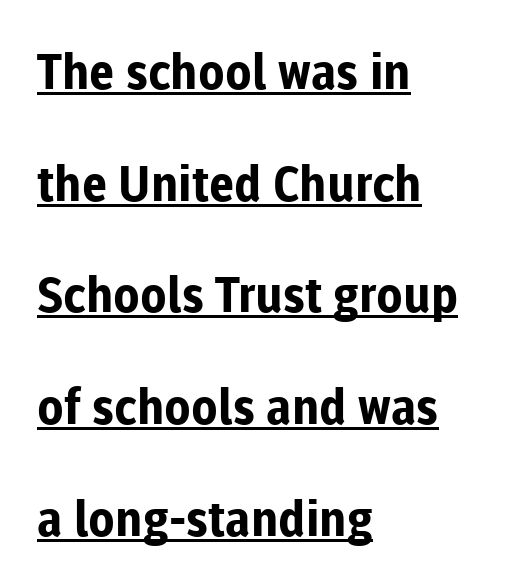
Q: Is the text bold? A: Yes.
Q: Is the text italic (slanted)? A: No, it is upright.
Q: Is the typeface a serif or a sans-serif typeface? A: Sans-serif.
Q: Is the text underlined? A: Yes.
Q: How is the paragraph aligned? A: Left-aligned.
Q: Is the spacing between letters normal or unusually wide? A: Normal.
Q: Is the spacing between lines tight, normal or loose? A: Loose.
Q: Width (condensed, normal, or wide)? A: Normal.
Q: Stroke contrast? A: Low.
Q: x-height? A: Medium.
Q: Monospaced? A: No.
